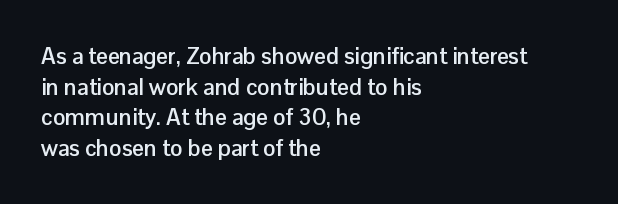
Nobody touched the tracking dial on this one. Heft: maximum for text — a bold. The rendering anchors every line to the left-hand side. The line-height multiplier appears to be the usual default.
